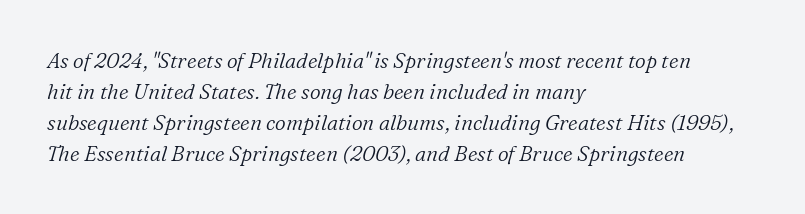
Q: Is the text bold? A: No.
Q: Is the text italic (slanted)? A: Yes, it leans right by about 16 degrees.
Q: Is the text underlined? A: No.
Q: How is the paragraph aligned? A: Left-aligned.
Q: Is the spacing between letters normal or unusually wide? A: Normal.
Q: Is the spacing between lines tight, normal or loose? A: Normal.
